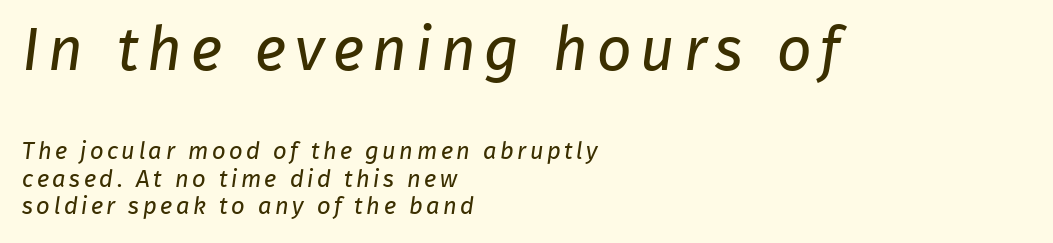
Q: Is the text bold? A: No.
Q: Is the typeface a serif or a sans-serif typeface? A: Sans-serif.
Q: Is the text underlined? A: No.
Q: How is the paragraph aligned? A: Left-aligned.
Q: Is the spacing between lines tight, normal or loose? A: Tight.
Q: Which block of text is set in a larger size, the first (top) or the second (bottom)? A: The first (top) one.
Q: Width (condensed, normal, or wide)? A: Normal.
Q: Stroke contrast? A: Low.
Q: x-height? A: Medium.
Q: Monospaced? A: No.
